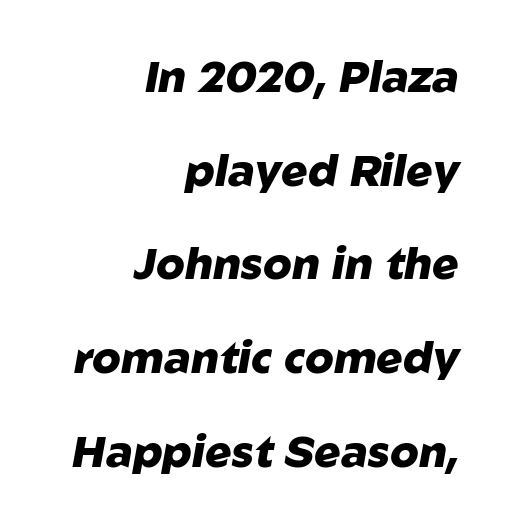
Emphasis-style slanted type is in use. Does the leading feel generous? Absolutely, it's lavish. Proportional: the letters do not fall into vertical columns. The glyphs are unaccompanied by any horizontal stroke below them. Thick stems and heavy bowls — unmistakably bold.
